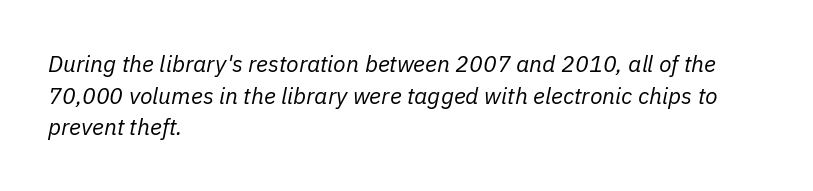
The image shows 23 px text type, italic (leaning right); set left-aligned, normal line spacing (1.38x), normal letter spacing, not underlined.
